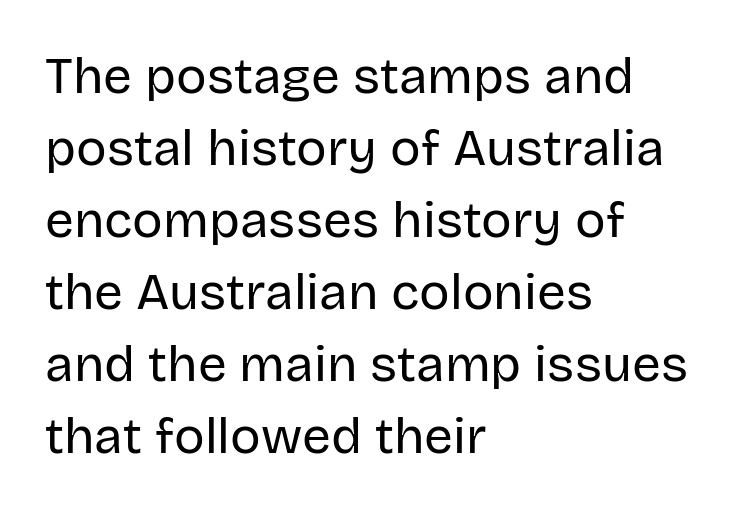
Q: Is the text bold? A: No.
Q: Is the text italic (slanted)? A: No, it is upright.
Q: Is the typeface a serif or a sans-serif typeface? A: Sans-serif.
Q: Is the text underlined? A: No.
Q: How is the paragraph aligned? A: Left-aligned.
Q: Is the spacing between letters normal or unusually wide? A: Normal.
Q: Is the spacing between lines tight, normal or loose? A: Normal.
Q: Width (condensed, normal, or wide)? A: Normal.
Q: Stroke contrast? A: Low.
Q: x-height? A: Large.
Q: Monospaced? A: No.
